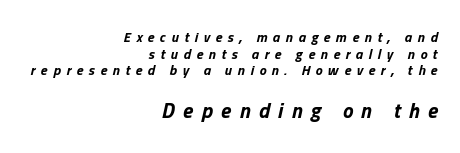
The horizontal fit of the characters is loose and conspicuously gappy. Slant detected: the letters are inclined. The later block is typeset at a bigger size than the earlier block. Leftover space on each line is placed entirely before the opening word.
